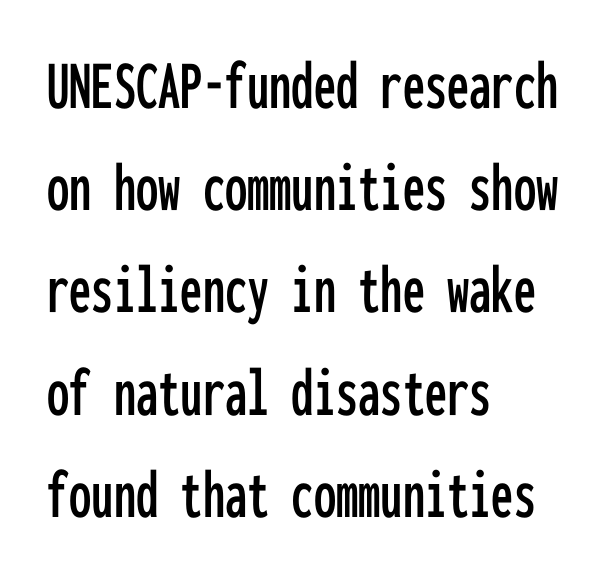
Q: Is the text italic (slanted)? A: No, it is upright.
Q: Is the typeface a serif or a sans-serif typeface? A: Sans-serif.
Q: Is the text underlined? A: No.
Q: How is the paragraph aligned? A: Left-aligned.
Q: Is the spacing between letters normal or unusually wide? A: Normal.
Q: Is the spacing between lines tight, normal or loose? A: Normal.
Q: Width (condensed, normal, or wide)? A: Condensed.
Q: Stroke contrast? A: Low.
Q: x-height? A: Medium.
Q: Monospaced? A: Yes.
